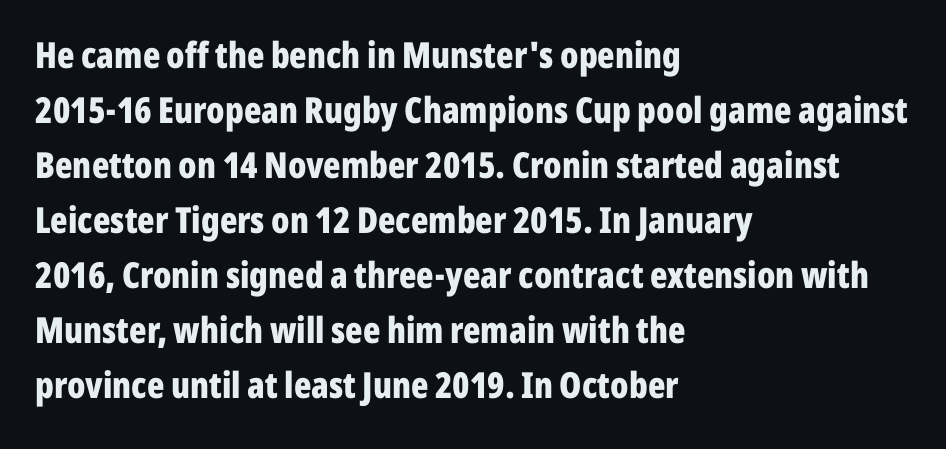
Glyph-to-glyph distance matches everyday printed text. These lines stack with their left ends in a neat column. A typesetter would label this face a sans. The zone under the glyphs is completely vacant. These lines are rendered in a variable-pitch font.
